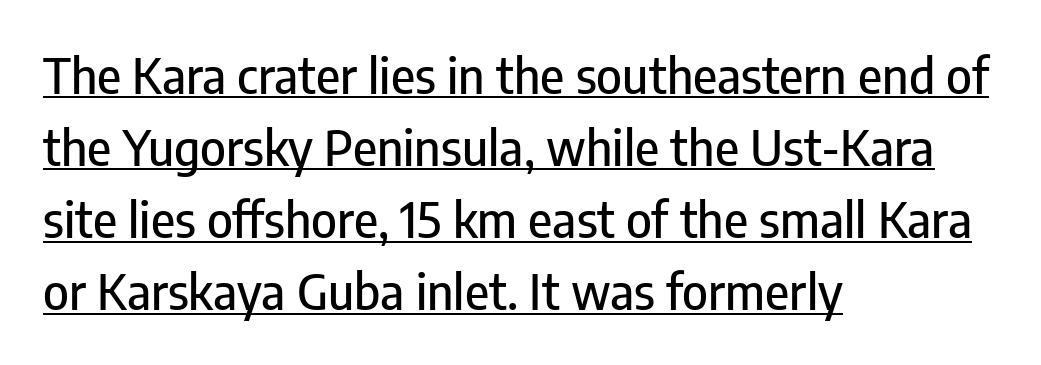
{"serif": "no", "italic": "no", "width": "condensed", "stroke_contrast": "low", "x_height": "medium", "monospaced": "no", "underline": "yes", "align": "left", "line_spacing": "normal", "line_spacing_ratio": 1.47, "letter_spacing": "normal", "letter_spacing_em": 0.0, "glyph_px": 49}
